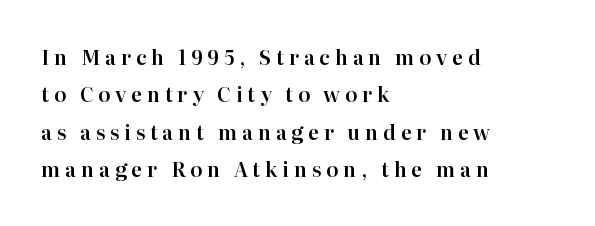
{"italic": "no", "underline": "no", "align": "left", "line_spacing_ratio": 1.87, "letter_spacing": "wide", "letter_spacing_em": 0.24, "glyph_px": 20}
